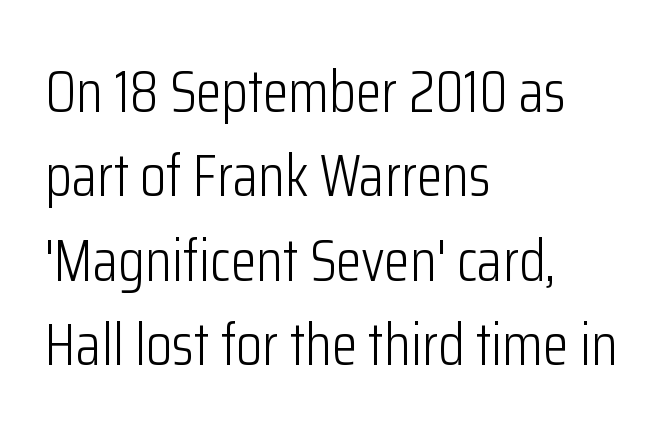
Q: Is the text bold? A: No.
Q: Is the text italic (slanted)? A: No, it is upright.
Q: Is the typeface a serif or a sans-serif typeface? A: Sans-serif.
Q: Is the text underlined? A: No.
Q: How is the paragraph aligned? A: Left-aligned.
Q: Is the spacing between letters normal or unusually wide? A: Normal.
Q: Is the spacing between lines tight, normal or loose? A: Normal.
Q: Width (condensed, normal, or wide)? A: Condensed.
Q: Stroke contrast? A: Low.
Q: x-height? A: Medium.
Q: Monospaced? A: No.
